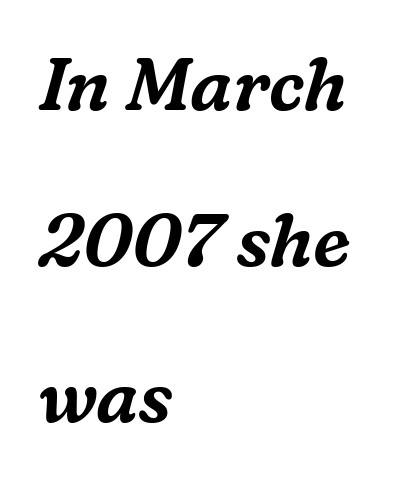
The image shows 73 px serif type, italic (leaning right); set left-aligned, loose line spacing (2.14x), normal letter spacing, not underlined; medium stroke contrast and a medium x-height.
